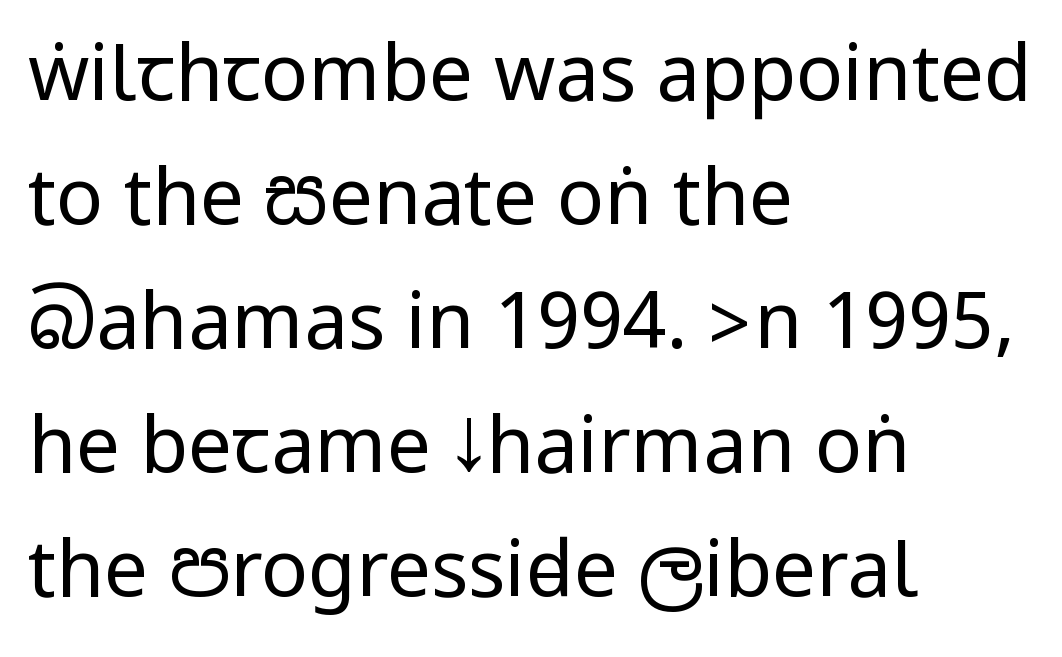
Underline: absent. The face used here is a sans, in the tradition of grotesques and geometrics. The gaps between neighbouring characters are ordinary and unremarkable. A classic flush-left, rag-right setting is used for this passage.
